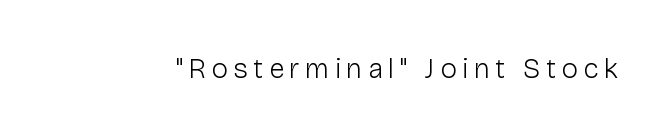
Q: Is the text bold? A: No.
Q: Is the text italic (slanted)? A: No, it is upright.
Q: Is the typeface a serif or a sans-serif typeface? A: Sans-serif.
Q: Is the text underlined? A: No.
Q: Width (condensed, normal, or wide)? A: Normal.
Q: Stroke contrast? A: Low.
Q: x-height? A: Medium.
Q: Monospaced? A: No.
